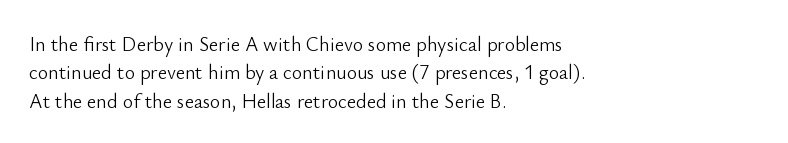
The image shows 20 px text type, upright; set left-aligned, normal line spacing (1.42x), normal letter spacing, not underlined.
